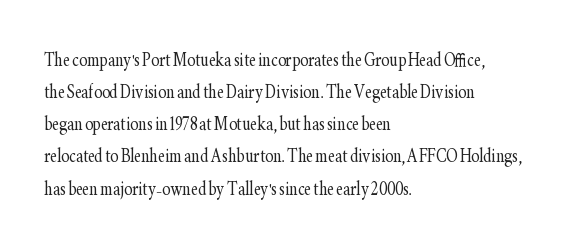
{"italic": "no", "bold": "no", "underline": "no", "align": "left", "line_spacing": "normal", "line_spacing_ratio": 1.34, "letter_spacing": "normal", "letter_spacing_em": 0.0, "glyph_px": 24}
